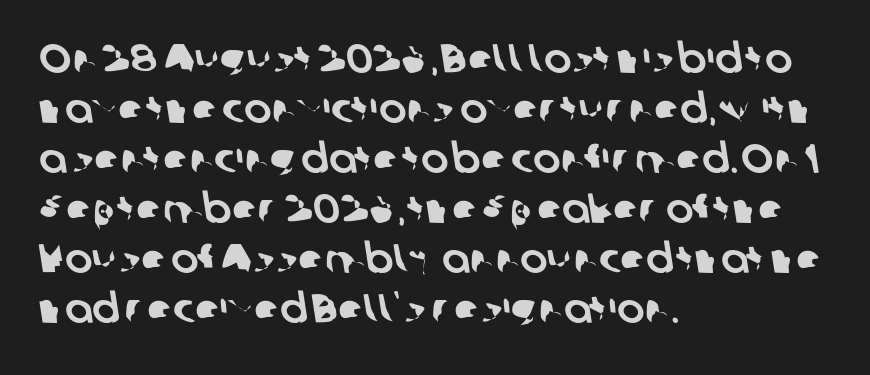
Think of a printed novel: that variable character pitch is what you see here. Students, note that the glyphs here touch the page at normal intervals. Honestly, there is no underline to notice here at all. Alignment: flush left. Typographically, this falls in the sans-serif category.
